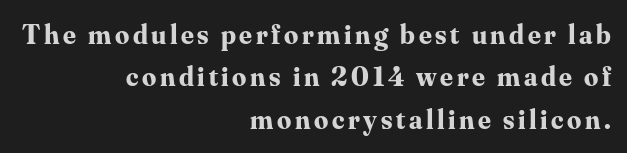
Q: Is the text bold? A: Yes.
Q: Is the text italic (slanted)? A: No, it is upright.
Q: Is the typeface a serif or a sans-serif typeface? A: Serif.
Q: Is the text underlined? A: No.
Q: How is the paragraph aligned? A: Right-aligned.
Q: Is the spacing between lines tight, normal or loose? A: Normal.
Q: Width (condensed, normal, or wide)? A: Normal.
Q: Stroke contrast? A: Medium.
Q: x-height? A: Small.
Q: Monospaced? A: No.
